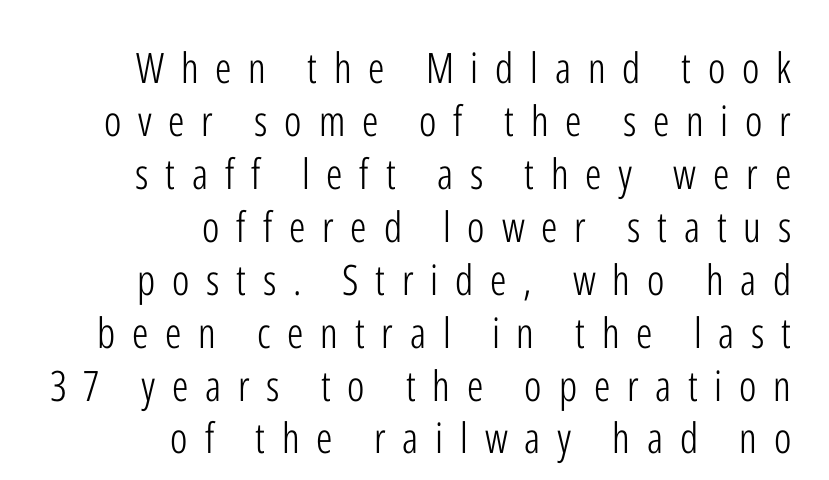
Q: Is the text bold? A: No.
Q: Is the text italic (slanted)? A: No, it is upright.
Q: Is the typeface a serif or a sans-serif typeface? A: Sans-serif.
Q: Is the text underlined? A: No.
Q: How is the paragraph aligned? A: Right-aligned.
Q: Is the spacing between letters normal or unusually wide? A: Unusually wide.
Q: Is the spacing between lines tight, normal or loose? A: Normal.
Q: Width (condensed, normal, or wide)? A: Condensed.
Q: Stroke contrast? A: Low.
Q: x-height? A: Medium.
Q: Monospaced? A: No.
